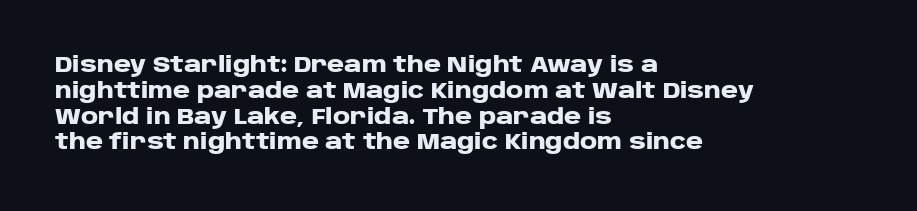
The image shows 21 px bold type, upright; set left-aligned, line spacing 1.23x, normal letter spacing, not underlined.
